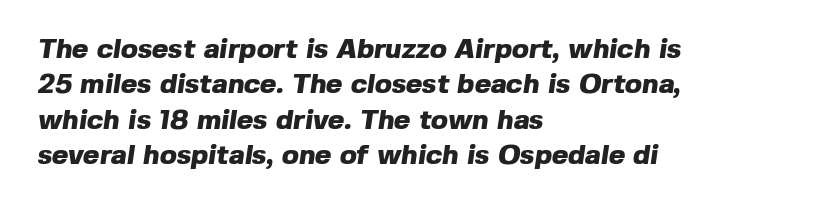
The image shows 28 px heavy sans-serif type; set left-aligned, normal line spacing (1.26x), normal letter spacing, not underlined; a medium x-height.
